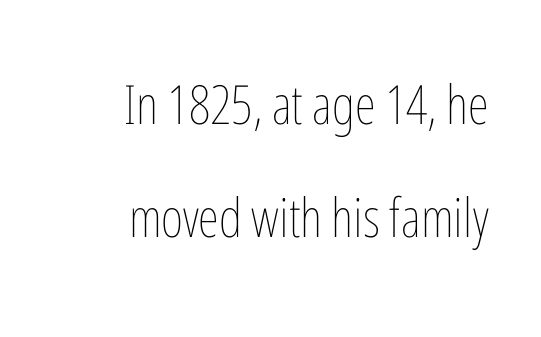
{"italic": "no", "bold": "no", "weight": "thin", "width": "condensed", "stroke_contrast": "low", "x_height": "medium", "monospaced": "no", "underline": "no", "align": "right", "line_spacing": "loose", "line_spacing_ratio": 2.1, "letter_spacing": "normal", "letter_spacing_em": 0.0, "glyph_px": 54}
